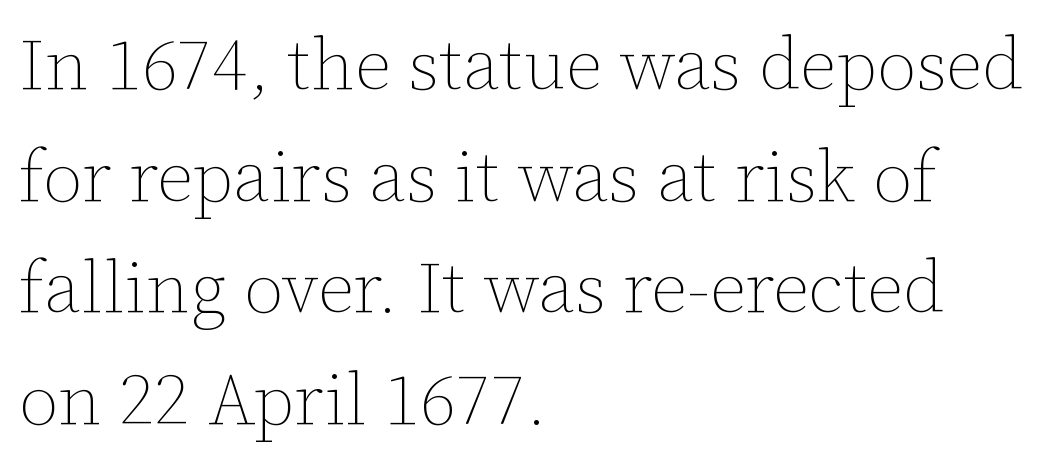
The image shows 72 px thin type, upright; set left-aligned, normal line spacing (1.55x), normal letter spacing, not underlined; low stroke contrast and a medium x-height.
